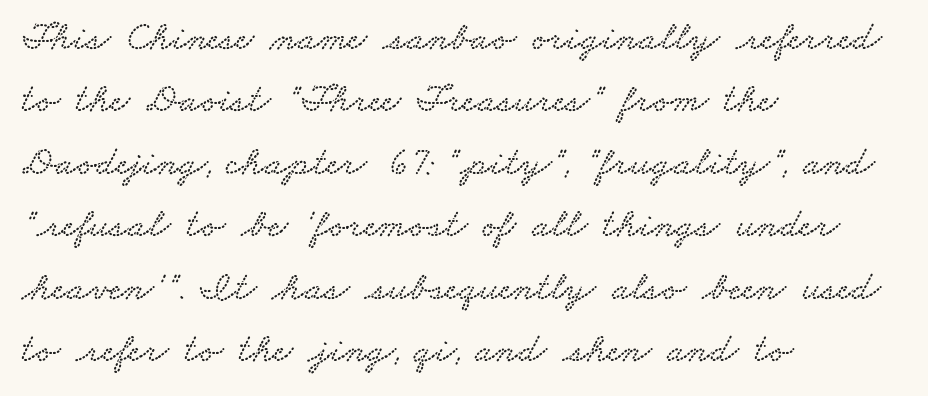
The image shows 40 px wide serif type; set left-aligned, normal line spacing (1.56x), normal letter spacing, not underlined; low stroke contrast and a small x-height.
